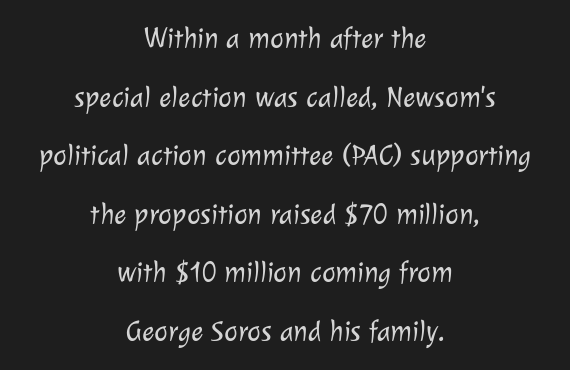
{"serif": "no", "bold": "no", "weight": "light", "width": "normal", "stroke_contrast": "low", "x_height": "medium", "monospaced": "no", "underline": "no", "align": "center", "line_spacing": "loose", "line_spacing_ratio": 2.02, "letter_spacing": "normal", "letter_spacing_em": 0.0, "glyph_px": 29}
